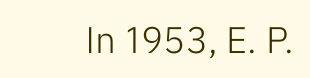
The image shows 37 px light sans-serif type, upright; set normal letter spacing, not underlined; low stroke contrast and a medium x-height.
